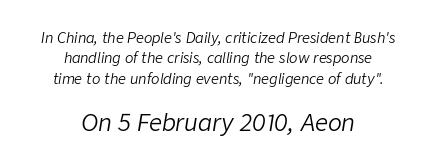
Q: Is the text bold? A: No.
Q: Is the text italic (slanted)? A: Yes, it leans right by about 9 degrees.
Q: Is the text underlined? A: No.
Q: How is the paragraph aligned? A: Centered.
Q: Is the spacing between letters normal or unusually wide? A: Normal.
Q: Is the spacing between lines tight, normal or loose? A: Normal.
Q: Which block of text is set in a larger size, the first (top) or the second (bottom)? A: The second (bottom) one.
